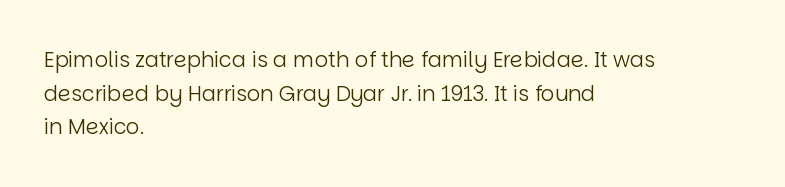
The font's upright variant was chosen for this text. Does the leading feel generous? No, just average. Letters rest on an invisible, unmarked baseline. Heft: none added — not bold. Typeset ragged right — the left edge is the straight one.
